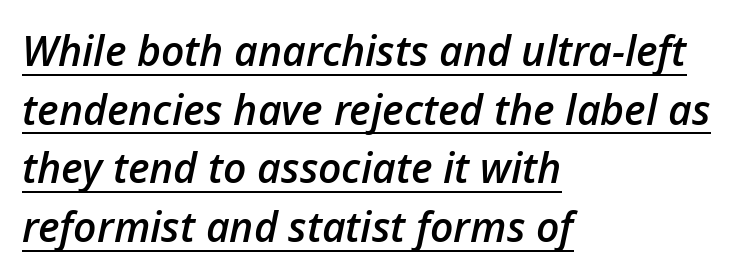
Q: Is the text bold? A: Semi-bold.
Q: Is the text italic (slanted)? A: Yes, it leans right by about 12 degrees.
Q: Is the text underlined? A: Yes.
Q: How is the paragraph aligned? A: Left-aligned.
Q: Is the spacing between letters normal or unusually wide? A: Normal.
Q: Is the spacing between lines tight, normal or loose? A: Normal.
Q: Width (condensed, normal, or wide)? A: Normal.
Q: Stroke contrast? A: Low.
Q: x-height? A: Medium.
Q: Monospaced? A: No.
